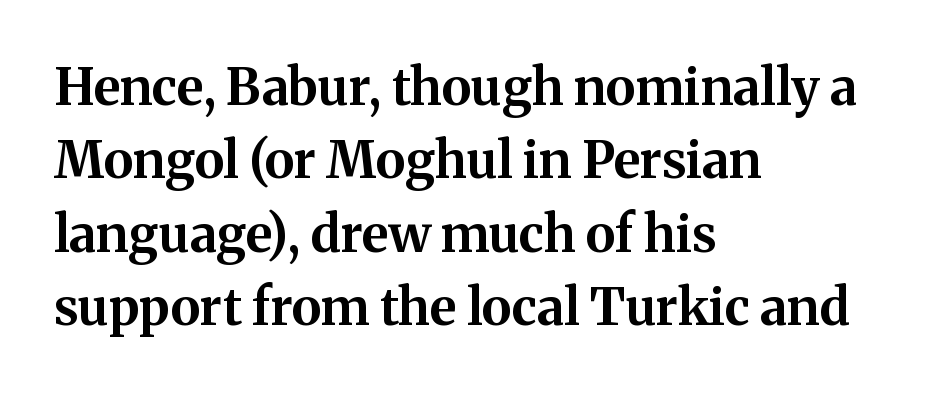
Q: Is the text bold? A: Yes.
Q: Is the text italic (slanted)? A: No, it is upright.
Q: Is the typeface a serif or a sans-serif typeface? A: Serif.
Q: Is the text underlined? A: No.
Q: How is the paragraph aligned? A: Left-aligned.
Q: Is the spacing between letters normal or unusually wide? A: Normal.
Q: Is the spacing between lines tight, normal or loose? A: Normal.
Q: Width (condensed, normal, or wide)? A: Normal.
Q: Stroke contrast? A: Medium.
Q: x-height? A: Medium.
Q: Monospaced? A: No.
